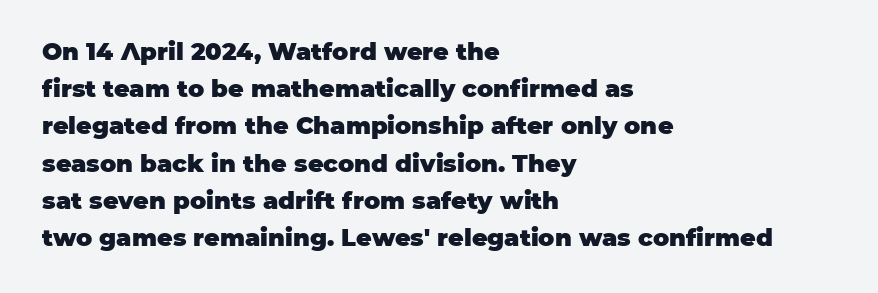
The image shows 24 px bold type, upright; set left-aligned, normal line spacing (1.55x), normal letter spacing, not underlined.
